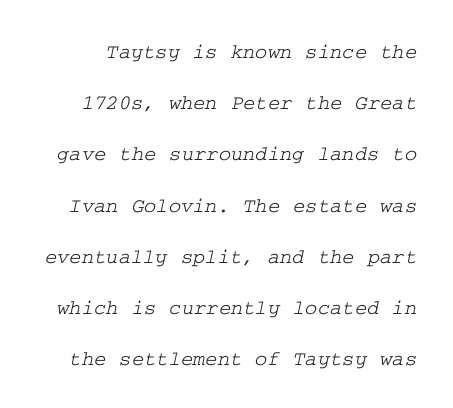
{"underline": "no", "line_spacing": "loose", "line_spacing_ratio": 2.44, "letter_spacing": "normal", "letter_spacing_em": 0.0, "glyph_px": 21}
